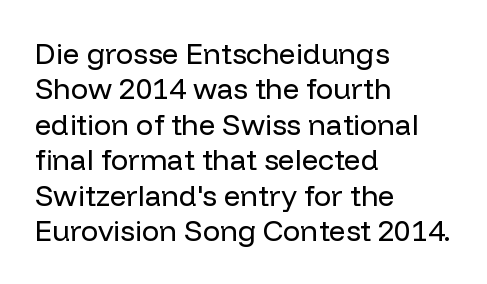
Nope, not italic — everything's standing straight. The letterforms sit shoulder to shoulder at normal distance. No extra ink here — the face is not bold. Check under the words: just untouched page. The text block is weighted toward the left margin, trailing off unevenly rightward. You could not count columns in this text — the font is proportionally spaced.
